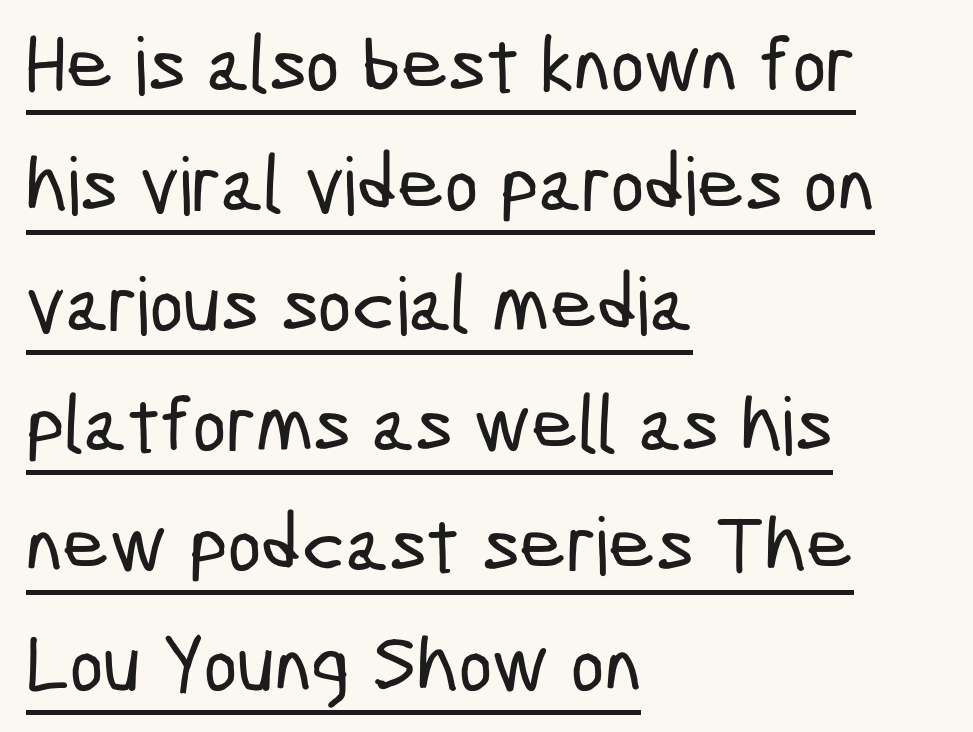
Q: Is the typeface a serif or a sans-serif typeface? A: Sans-serif.
Q: Is the text underlined? A: Yes.
Q: How is the paragraph aligned? A: Left-aligned.
Q: Is the spacing between letters normal or unusually wide? A: Normal.
Q: Is the spacing between lines tight, normal or loose? A: Normal.
Q: Width (condensed, normal, or wide)? A: Condensed.
Q: Stroke contrast? A: Low.
Q: x-height? A: Medium.
Q: Monospaced? A: No.
